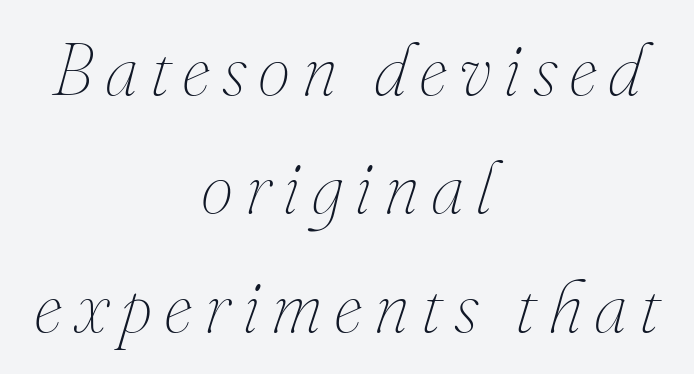
{"italic": "yes", "lean": "right", "slant_degrees": 16, "bold": "no", "weight": "thin", "width": "normal", "stroke_contrast": "medium", "x_height": "small", "monospaced": "no", "underline": "no", "align": "center", "line_spacing": "normal", "line_spacing_ratio": 1.62, "glyph_px": 73}
